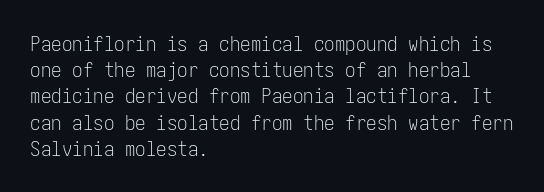
Q: Is the text bold? A: No.
Q: Is the text italic (slanted)? A: No, it is upright.
Q: Is the text underlined? A: No.
Q: How is the paragraph aligned? A: Left-aligned.
Q: Is the spacing between letters normal or unusually wide? A: Normal.
Q: Is the spacing between lines tight, normal or loose? A: Normal.
